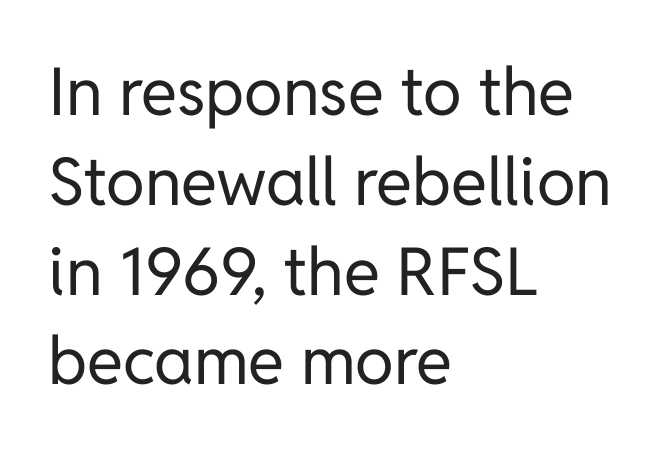
The rendering shows plain stroke endings on the letterforms — a sans-serif design. Default kerning and tracking; the words read as compact shapes. Each letter keeps its own natural width here, so spacing adapts to shape. Where is the straight margin? On the left. Stems here are at most as thick as an everyday book face.
